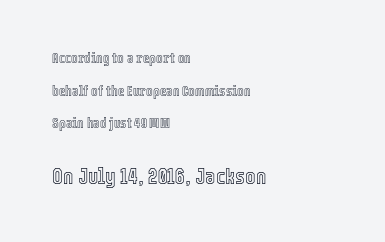
Posture: straight, roman, zero tilt. Visually, the bottom section dominates because its glyphs are scaled up. Left-aligned paragraph, ragged on the right. The tracking reads as untouched default to a designer's eye. The space beneath each line is pristine and unruled.
